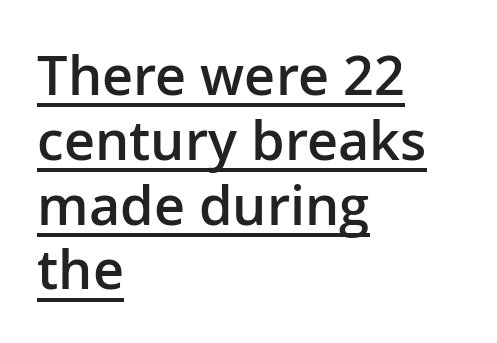
{"serif": "no", "italic": "no", "bold": "semi", "weight": "semibold", "width": "normal", "stroke_contrast": "low", "x_height": "medium", "monospaced": "no", "underline": "yes", "align": "left", "line_spacing_ratio": 1.2, "letter_spacing": "normal", "letter_spacing_em": 0.0, "glyph_px": 54}
